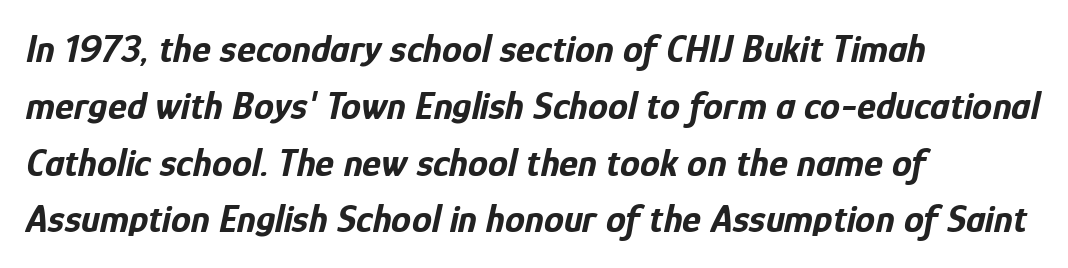
{"italic": "yes", "lean": "right", "slant_degrees": 12, "bold": "yes", "weight": "bold", "width": "condensed", "stroke_contrast": "low", "x_height": "medium", "monospaced": "no", "underline": "no", "align": "left", "line_spacing": "normal", "line_spacing_ratio": 1.42, "letter_spacing": "normal", "letter_spacing_em": 0.0, "glyph_px": 40}
